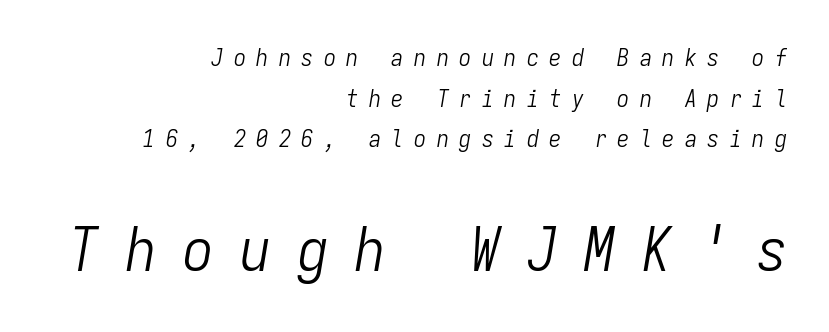
The horizontal fit of the characters is loose and conspicuously gappy. Glance below the letters and you will spot only blank space. Think of a typewriter: that constant character pitch is what you see here. The font sits on the lighter half of the weight spectrum, regular included.
